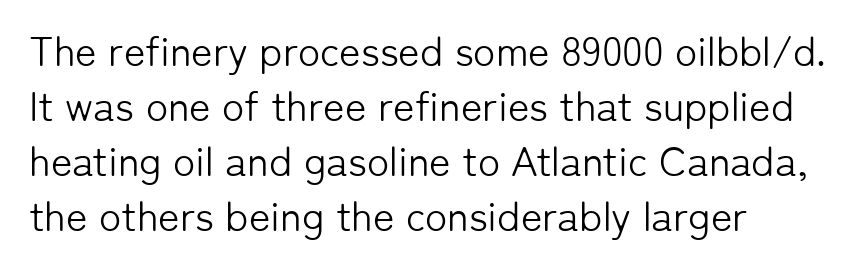
The image shows 41 px light sans-serif type, upright; set normal line spacing (1.34x), normal letter spacing, not underlined; low stroke contrast and a medium x-height.
